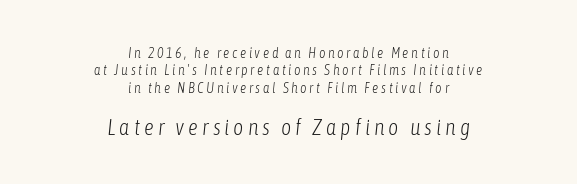
{"italic": "yes", "lean": "right", "slant_degrees": 6, "bold": "no", "underline": "no", "align": "center", "line_spacing_ratio": 1.24, "larger_block": "second", "size_ratio": 1.57, "glyph_px": 22}
